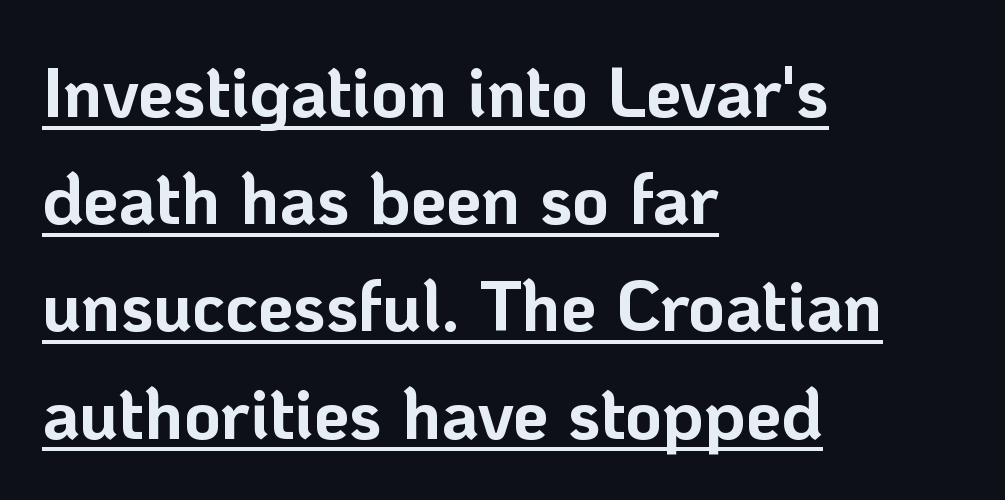
The image shows 71 px bold sans-serif type, upright; set left-aligned, normal line spacing (1.51x), normal letter spacing, underlined; low stroke contrast and a medium x-height.
